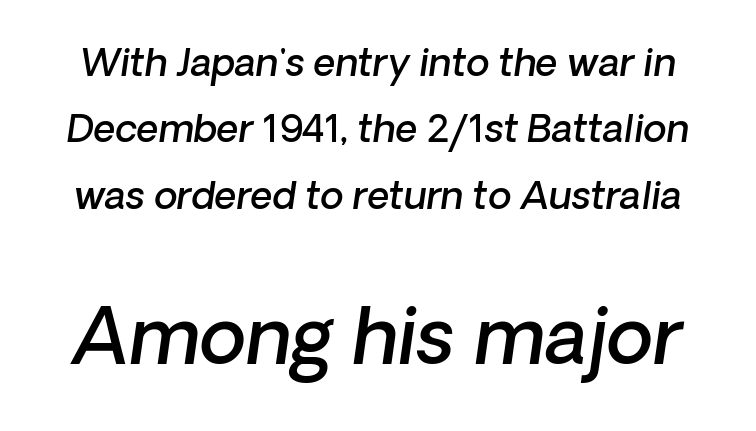
{"italic": "yes", "lean": "right", "slant_degrees": 8, "bold": "semi", "weight": "semibold", "width": "normal", "stroke_contrast": "low", "x_height": "medium", "monospaced": "no", "underline": "no", "line_spacing_ratio": 1.75, "letter_spacing": "normal", "letter_spacing_em": 0.0, "larger_block": "second", "size_ratio": 2.0, "glyph_px": 76}
